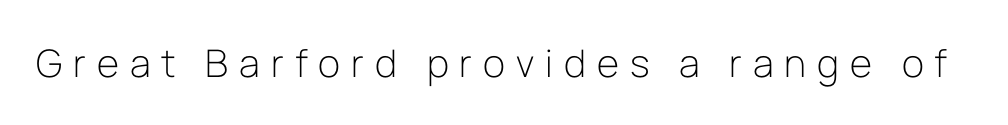
The image shows 38 px light sans-serif type, upright; set unusually wide letter spacing (+0.29 em), not underlined; low stroke contrast and a medium x-height.
